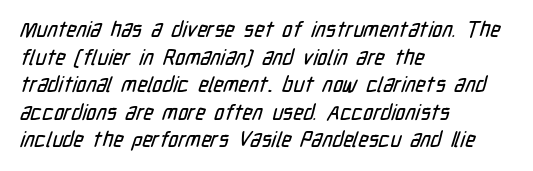
The image shows 21 px text type; set left-aligned, normal line spacing (1.31x), normal letter spacing, not underlined.
